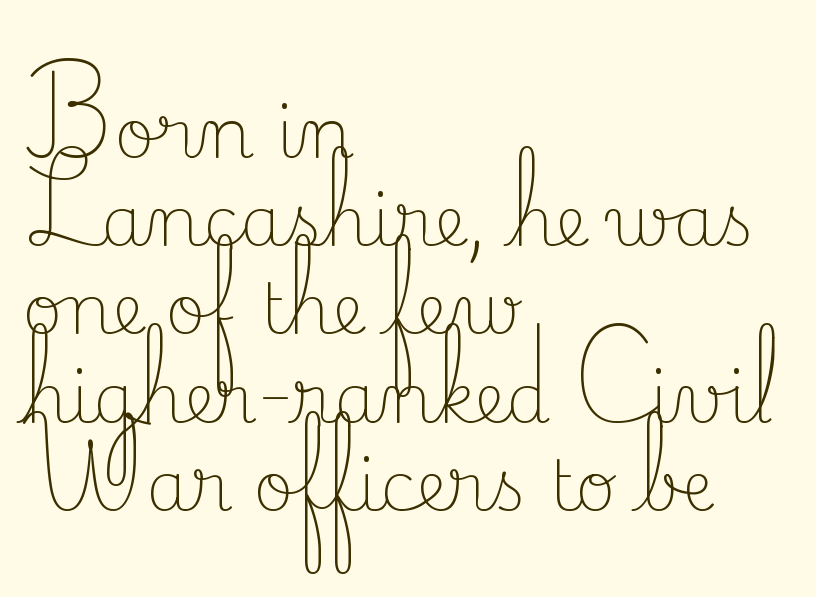
Q: Is the text bold? A: No.
Q: Is the text italic (slanted)? A: No, it is upright.
Q: Is the typeface a serif or a sans-serif typeface? A: Serif.
Q: Is the text underlined? A: No.
Q: How is the paragraph aligned? A: Left-aligned.
Q: Is the spacing between letters normal or unusually wide? A: Normal.
Q: Is the spacing between lines tight, normal or loose? A: Normal.
Q: Width (condensed, normal, or wide)? A: Normal.
Q: Stroke contrast? A: Low.
Q: x-height? A: Small.
Q: Monospaced? A: No.
